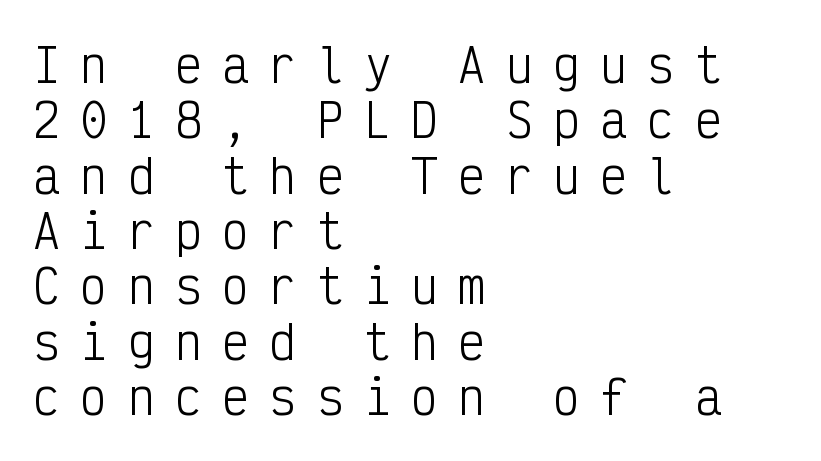
{"serif": "no", "italic": "no", "bold": "no", "weight": "light", "width": "condensed", "stroke_contrast": "low", "x_height": "medium", "monospaced": "yes", "underline": "no", "align": "left", "line_spacing_ratio": 1.23, "letter_spacing": "wide", "letter_spacing_em": 0.45, "glyph_px": 45}
